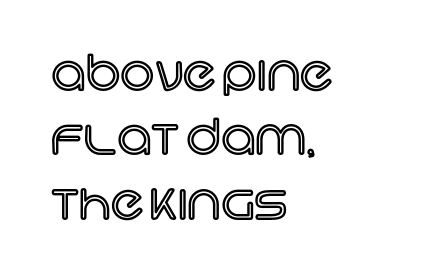
{"italic": "no", "width": "normal", "x_height": "large", "monospaced": "no", "underline": "no", "align": "left", "line_spacing": "normal", "line_spacing_ratio": 1.34, "letter_spacing": "normal", "letter_spacing_em": 0.0, "glyph_px": 48}
